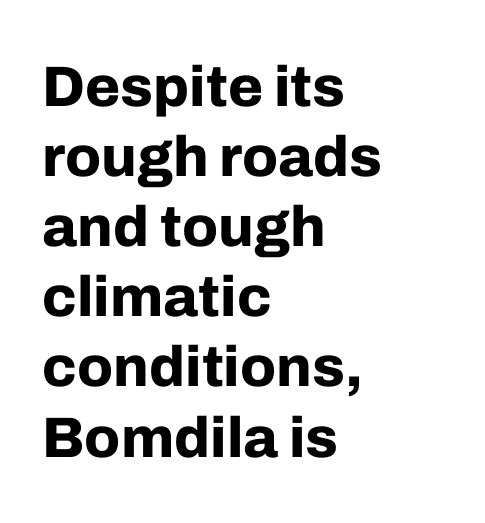
Q: Is the text bold? A: Yes.
Q: Is the text italic (slanted)? A: No, it is upright.
Q: Is the typeface a serif or a sans-serif typeface? A: Sans-serif.
Q: Is the text underlined? A: No.
Q: How is the paragraph aligned? A: Left-aligned.
Q: Is the spacing between letters normal or unusually wide? A: Normal.
Q: Width (condensed, normal, or wide)? A: Normal.
Q: Stroke contrast? A: Low.
Q: x-height? A: Medium.
Q: Monospaced? A: No.
